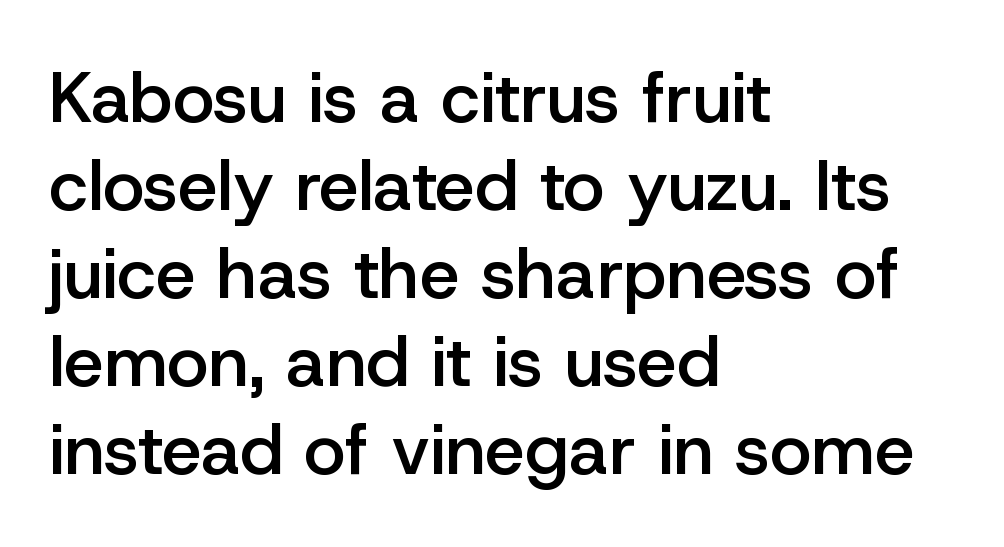
The image shows 71 px semibold sans-serif type, upright; set left-aligned, line spacing 1.24x, normal letter spacing, not underlined; low stroke contrast and a medium x-height.
